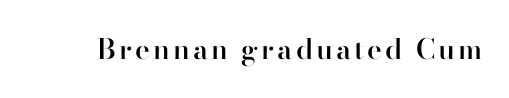
Each letter keeps its own natural width here, so spacing adapts to shape. Observe the serifs anchoring each vertical stroke in this sample. These words are printed semibold, heavier than regular yet not bold. Vertical strokes here are truly vertical. The space beneath each line is pristine and unruled.
